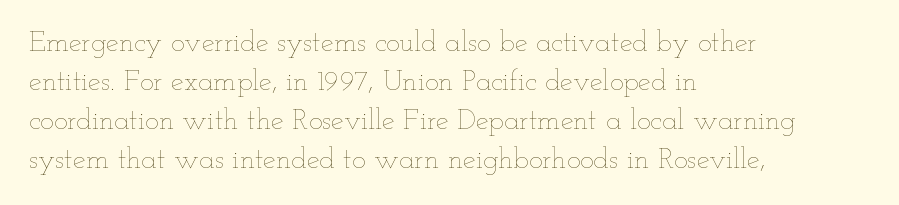
Q: Is the text bold? A: No.
Q: Is the text italic (slanted)? A: No, it is upright.
Q: Is the text underlined? A: No.
Q: How is the paragraph aligned? A: Left-aligned.
Q: Is the spacing between letters normal or unusually wide? A: Normal.
Q: Is the spacing between lines tight, normal or loose? A: Normal.
Q: Width (condensed, normal, or wide)? A: Wide.
Q: Stroke contrast? A: Low.
Q: x-height? A: Small.
Q: Monospaced? A: No.
